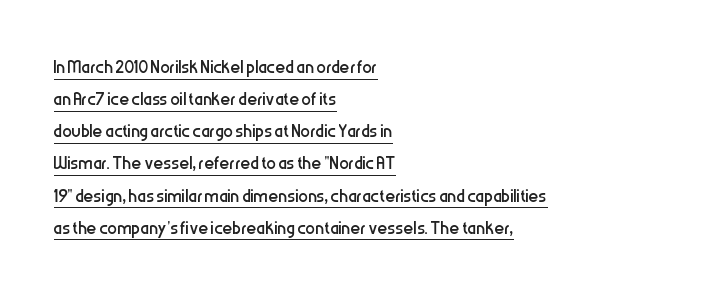
The image shows 24 px text type, upright; set left-aligned, normal line spacing (1.34x), normal letter spacing, underlined.
